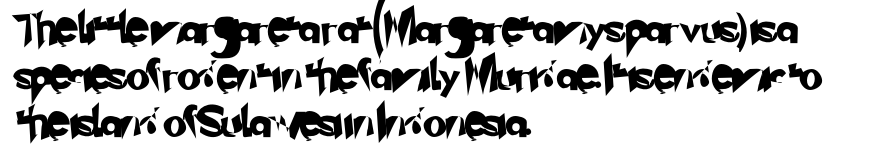
Q: Is the typeface a serif or a sans-serif typeface? A: Sans-serif.
Q: Is the text underlined? A: No.
Q: How is the paragraph aligned? A: Left-aligned.
Q: Is the spacing between letters normal or unusually wide? A: Normal.
Q: Is the spacing between lines tight, normal or loose? A: Normal.
Q: Width (condensed, normal, or wide)? A: Normal.
Q: Stroke contrast? A: Low.
Q: x-height? A: Small.
Q: Monospaced? A: No.
